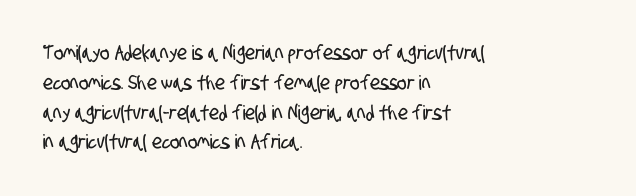
These lines are set flush left with a ragged right edge. The tracking reads as untouched default to a designer's eye. A typesetter would call this leading conventional body-copy spacing. This rendering features lettering with no underline.
